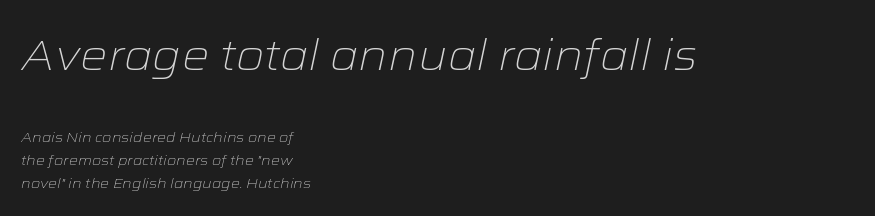
Q: Is the text bold? A: No.
Q: Is the text italic (slanted)? A: Yes, it leans right by about 12 degrees.
Q: Is the text underlined? A: No.
Q: How is the paragraph aligned? A: Left-aligned.
Q: Is the spacing between letters normal or unusually wide? A: Normal.
Q: Is the spacing between lines tight, normal or loose? A: Normal.
Q: Which block of text is set in a larger size, the first (top) or the second (bottom)? A: The first (top) one.
Q: Width (condensed, normal, or wide)? A: Wide.
Q: Stroke contrast? A: Low.
Q: x-height? A: Medium.
Q: Monospaced? A: No.
